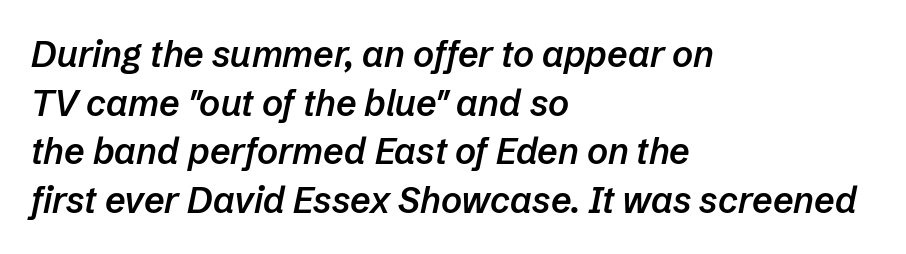
The image shows 36 px semibold type, italic (leaning right); set left-aligned, normal line spacing (1.35x), normal letter spacing, not underlined; low stroke contrast and a medium x-height.
